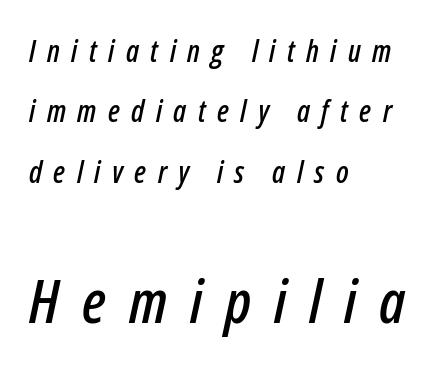
The image shows 60 px condensed type, italic (leaning right); set left-aligned, loose line spacing (2.01x), unusually wide letter spacing (+0.38 em), not underlined; the second (bottom) block is 2.0x larger; low stroke contrast and a medium x-height.
